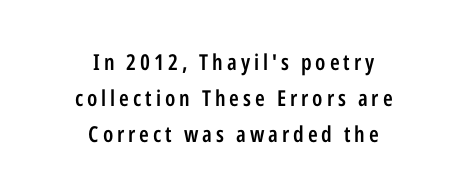
The typesetting leans somewhat heavy: a semibold. These lines sit exactly where default settings would place them. Every row of glyphs is offset so its center matches the block's center. In terms of posture, this sample is upright.
